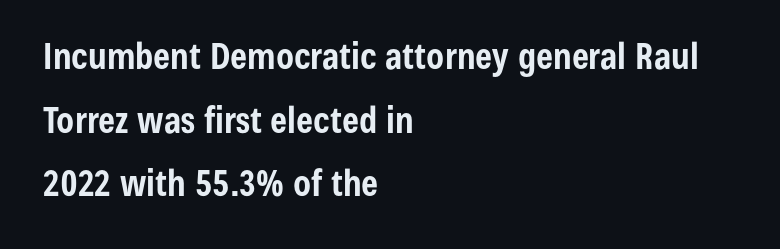
The image shows 36 px bold, condensed sans-serif type, upright; set left-aligned, line spacing 1.77x, normal letter spacing, not underlined; low stroke contrast and a medium x-height.
